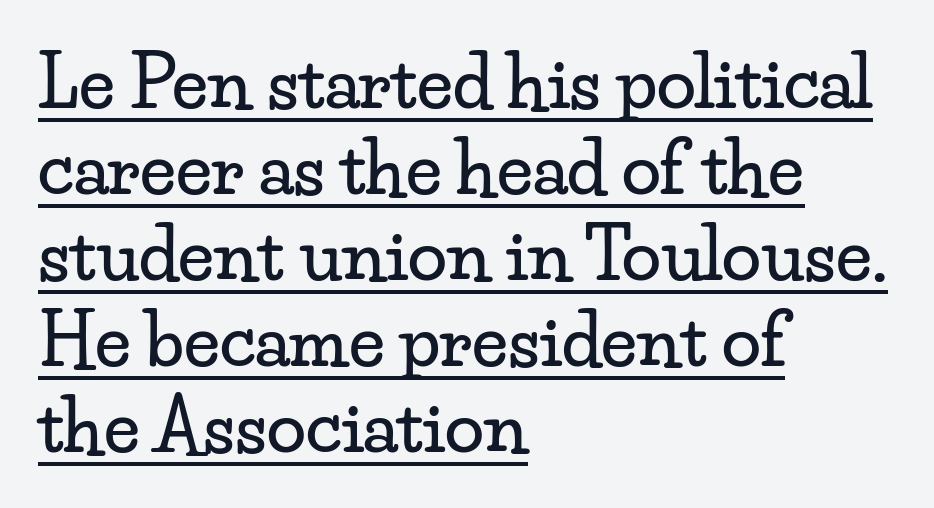
Casual observation: everything's shoved over to the left. The letters advance in unequal steps, a hallmark of proportional type. The glyphs in this specimen are seriffed. The words here are underlined. These lines keep a tight, regular rhythm from letter to letter.
